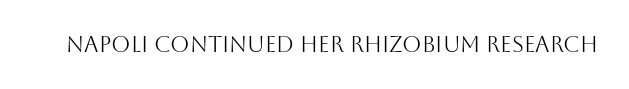
{"italic": "no", "bold": "no", "underline": "no", "letter_spacing": "normal", "letter_spacing_em": 0.0, "glyph_px": 22}
